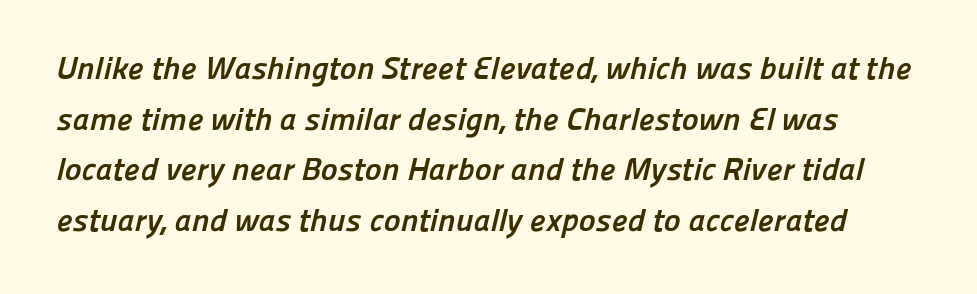
Letter spacing: default. Successive baselines arrive at the customary interval. In terms of letterform style, serifs are entirely absent. The face used here is proportionally spaced, like ordinary book or web type. The font is running at its bold setting. Descenders hang freely into open space.
